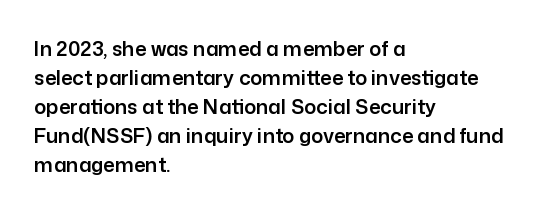
Q: Is the text italic (slanted)? A: No, it is upright.
Q: Is the text underlined? A: No.
Q: How is the paragraph aligned? A: Left-aligned.
Q: Is the spacing between letters normal or unusually wide? A: Normal.
Q: Is the spacing between lines tight, normal or loose? A: Normal.
